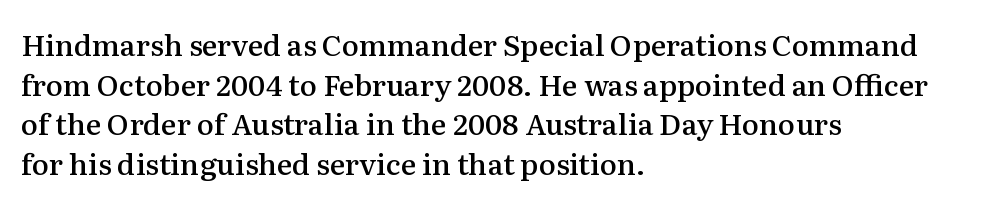
{"serif": "yes", "italic": "no", "bold": "semi", "weight": "semibold", "width": "normal", "stroke_contrast": "medium", "x_height": "medium", "monospaced": "no", "underline": "no", "align": "left", "line_spacing": "normal", "line_spacing_ratio": 1.37, "letter_spacing": "normal", "letter_spacing_em": 0.0, "glyph_px": 29}
